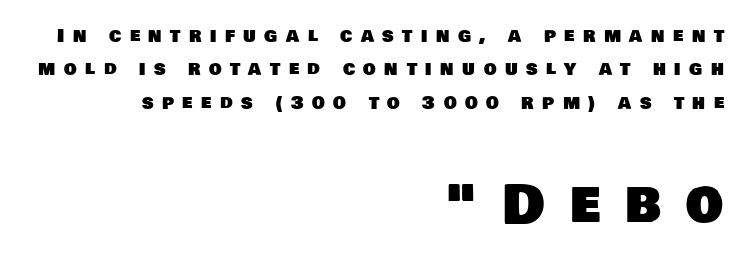
The image shows 53 px sans-serif type; set right-aligned, line spacing 1.85x, unusually wide letter spacing (+0.47 em), not underlined; the second (bottom) block is 2.94x larger; low stroke contrast and a large x-height.
